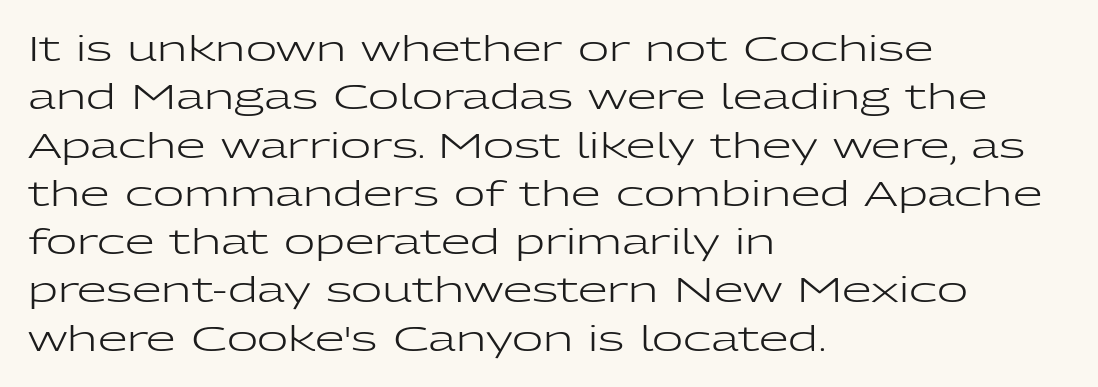
The image shows 34 px regular-weight, wide sans-serif type, upright; set left-aligned, normal line spacing (1.42x), normal letter spacing, not underlined; low stroke contrast and a medium x-height.
